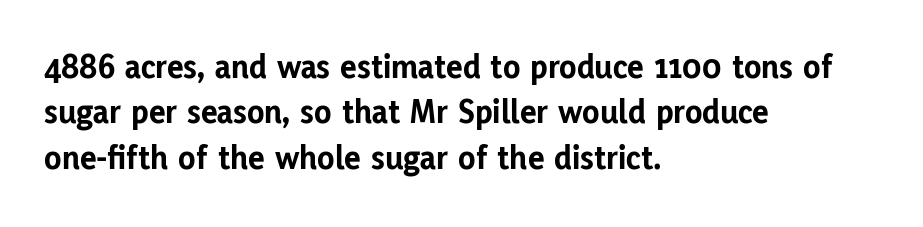
Q: Is the text bold? A: Yes.
Q: Is the text italic (slanted)? A: No, it is upright.
Q: Is the typeface a serif or a sans-serif typeface? A: Sans-serif.
Q: Is the text underlined? A: No.
Q: How is the paragraph aligned? A: Left-aligned.
Q: Is the spacing between letters normal or unusually wide? A: Normal.
Q: Is the spacing between lines tight, normal or loose? A: Normal.
Q: Width (condensed, normal, or wide)? A: Normal.
Q: Stroke contrast? A: Low.
Q: x-height? A: Medium.
Q: Monospaced? A: No.
